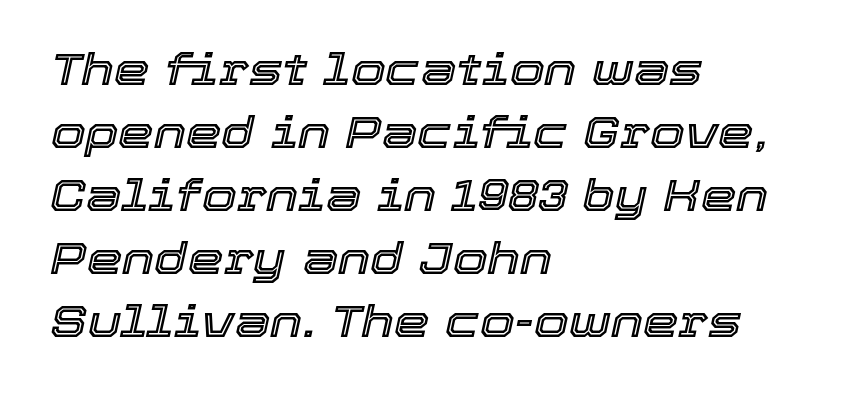
The image shows 45 px text type, italic (leaning right); set left-aligned, normal line spacing (1.4x), normal letter spacing, not underlined; a medium x-height.
